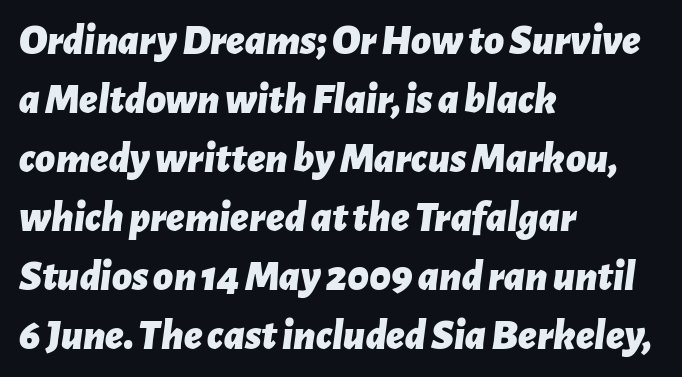
Do the characters align in a grid? No, the font is proportional. Notice how the stems are inclined rather than vertical — that's the hallmark of italics. Successive baselines arrive at the customary interval. Just letters on the line, the space beneath them empty. Is the block centered? No — it sits flush against the left margin.
